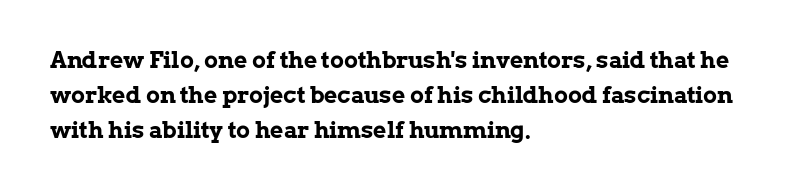
A normal amount of white space separates one row of letters from the next. The lines in this sample share a left origin and differ only in where they stop. Characters follow at the spacing the type designer built in. In terms of weight, the rendering is a true, heavy bold.
